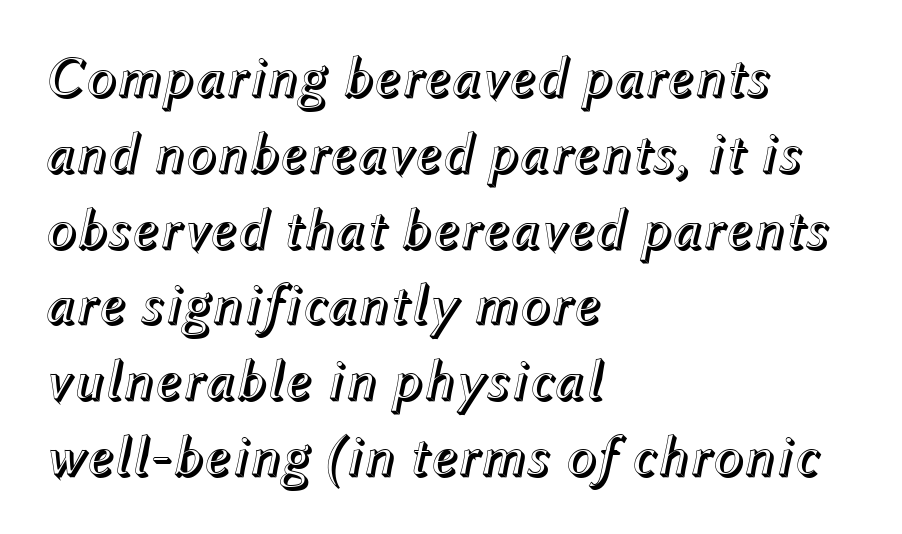
{"italic": "yes", "lean": "right", "slant_degrees": 12, "width": "normal", "x_height": "medium", "monospaced": "no", "underline": "no", "align": "left", "line_spacing": "normal", "line_spacing_ratio": 1.33, "letter_spacing": "normal", "letter_spacing_em": 0.0, "glyph_px": 57}
